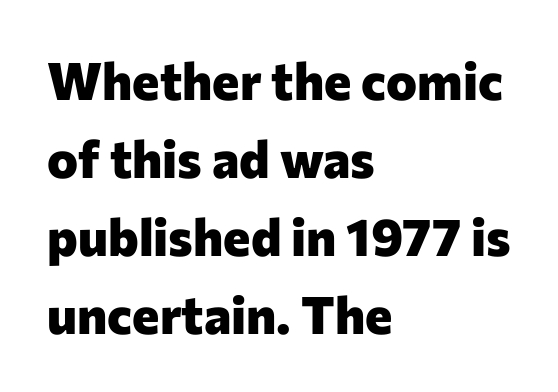
Which margin do the lines hug? The left one — the right edge is uneven. Caption: standard tracking, unaltered. The text was rendered using a sans face with plain stroke endings. Clear beneath every line of the passage. Nope, not italic — everything's standing straight. The rendering uses a bold face; every stroke is thick and dark.
